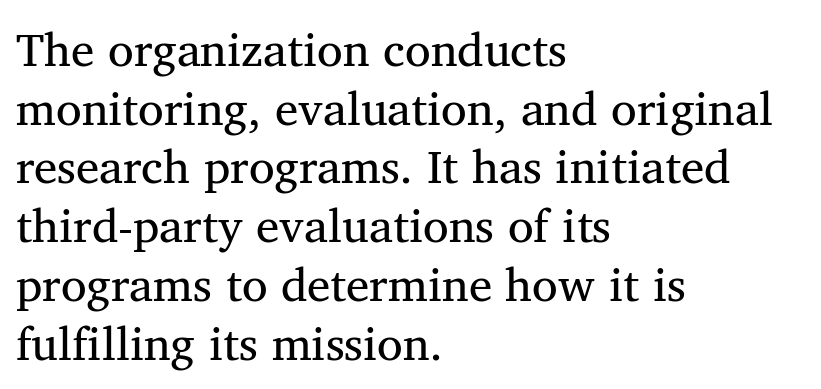
Q: Is the text bold? A: No.
Q: Is the text italic (slanted)? A: No, it is upright.
Q: Is the typeface a serif or a sans-serif typeface? A: Serif.
Q: Is the text underlined? A: No.
Q: How is the paragraph aligned? A: Left-aligned.
Q: Is the spacing between letters normal or unusually wide? A: Normal.
Q: Is the spacing between lines tight, normal or loose? A: Normal.
Q: Width (condensed, normal, or wide)? A: Normal.
Q: Stroke contrast? A: Medium.
Q: x-height? A: Medium.
Q: Monospaced? A: No.
